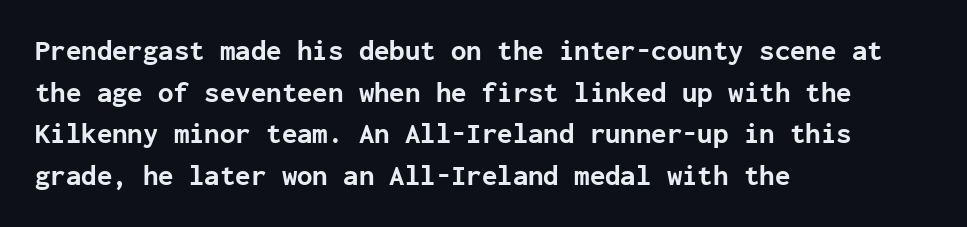
Q: Is the text bold? A: Yes.
Q: Is the text italic (slanted)? A: No, it is upright.
Q: Is the typeface a serif or a sans-serif typeface? A: Sans-serif.
Q: Is the text underlined? A: No.
Q: How is the paragraph aligned? A: Left-aligned.
Q: Is the spacing between letters normal or unusually wide? A: Normal.
Q: Is the spacing between lines tight, normal or loose? A: Normal.
Q: Width (condensed, normal, or wide)? A: Normal.
Q: Stroke contrast? A: Low.
Q: x-height? A: Medium.
Q: Monospaced? A: Yes.
